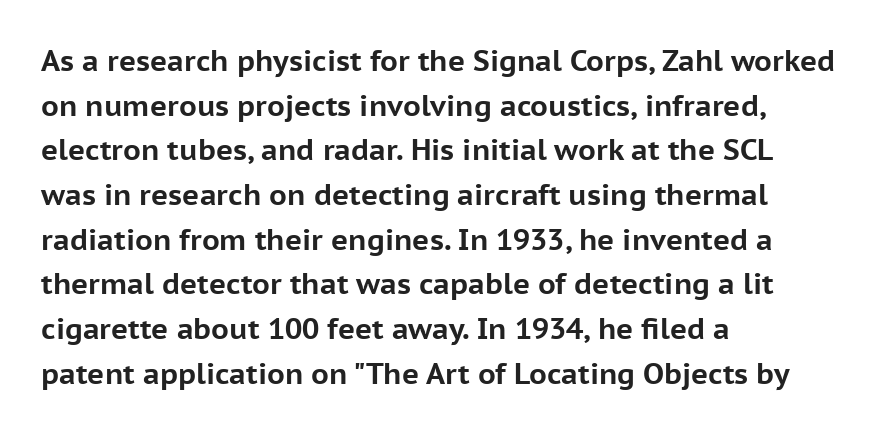
The image shows 29 px bold sans-serif type, upright; set left-aligned, normal line spacing (1.54x), normal letter spacing, not underlined; low stroke contrast and a medium x-height.
